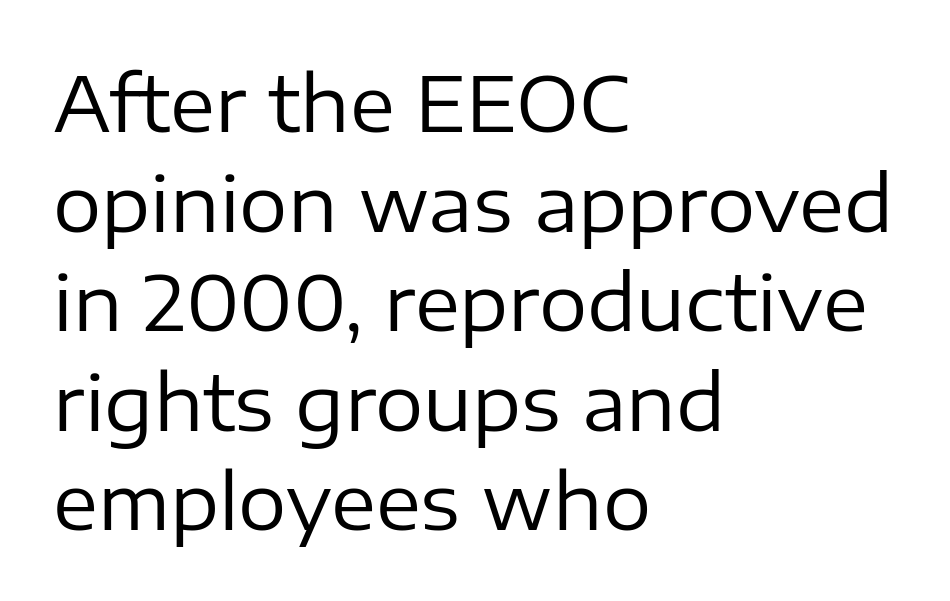
{"serif": "no", "italic": "no", "bold": "no", "weight": "regular", "width": "normal", "stroke_contrast": "low", "x_height": "medium", "monospaced": "no", "underline": "no", "align": "left", "line_spacing": "normal", "line_spacing_ratio": 1.31, "letter_spacing": "normal", "letter_spacing_em": 0.0, "glyph_px": 76}
